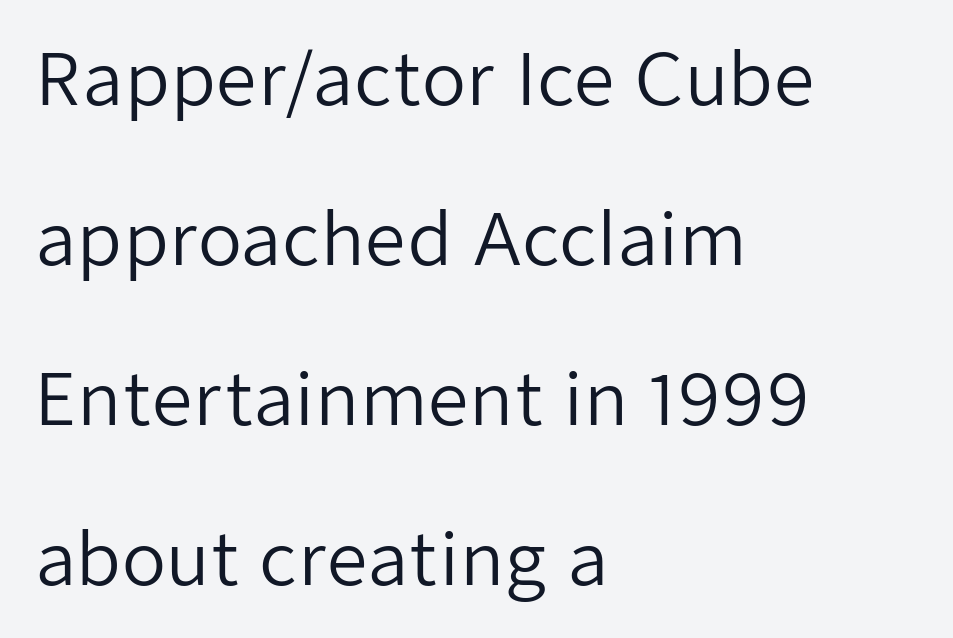
{"serif": "no", "italic": "no", "bold": "no", "weight": "regular", "width": "normal", "stroke_contrast": "low", "x_height": "medium", "monospaced": "no", "underline": "no", "align": "left", "line_spacing": "loose", "line_spacing_ratio": 2.22, "letter_spacing": "normal", "letter_spacing_em": 0.0, "glyph_px": 72}
